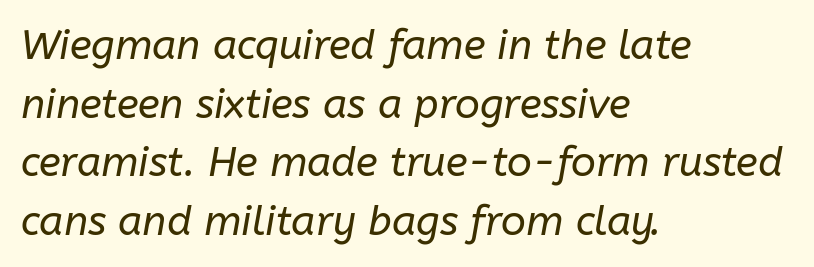
The image shows 41 px regular-weight type, italic (leaning right); set left-aligned, normal line spacing (1.43x), normal letter spacing, not underlined; low stroke contrast and a medium x-height.
